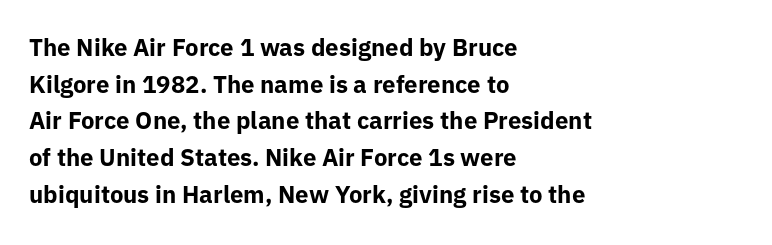
{"italic": "no", "bold": "yes", "underline": "no", "align": "left", "line_spacing": "normal", "line_spacing_ratio": 1.53, "letter_spacing": "normal", "letter_spacing_em": 0.0, "glyph_px": 24}
